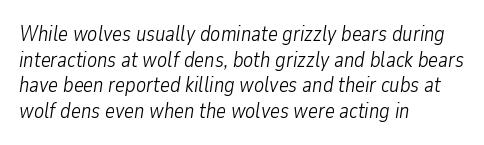
The image shows 21 px text type, italic (leaning right); set left-aligned, line spacing 1.22x, normal letter spacing, not underlined.
